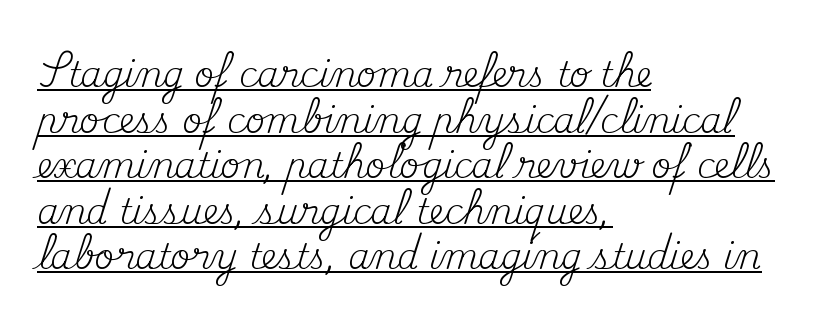
You can tell from the footed stems that serif type was used. The face used here is proportionally spaced, like ordinary book or web type. The gaps between neighbouring characters are ordinary and unremarkable.
